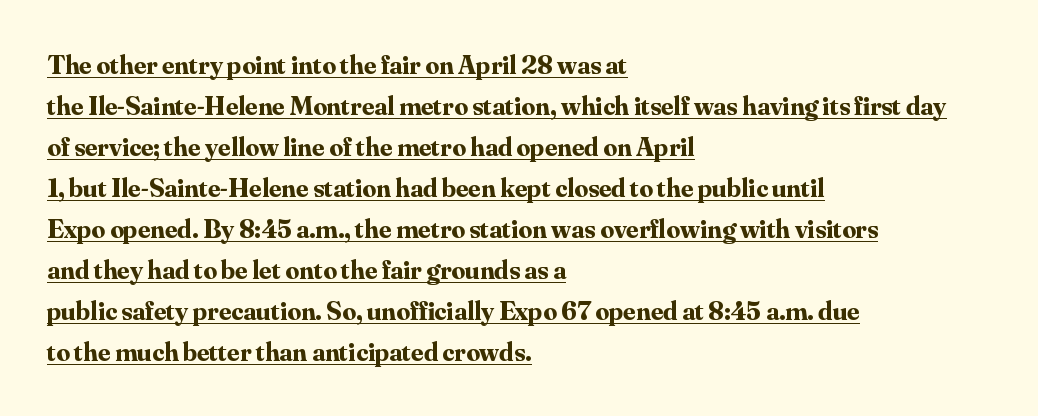
The image shows 27 px bold type, upright; set left-aligned, normal line spacing (1.52x), normal letter spacing, underlined.
